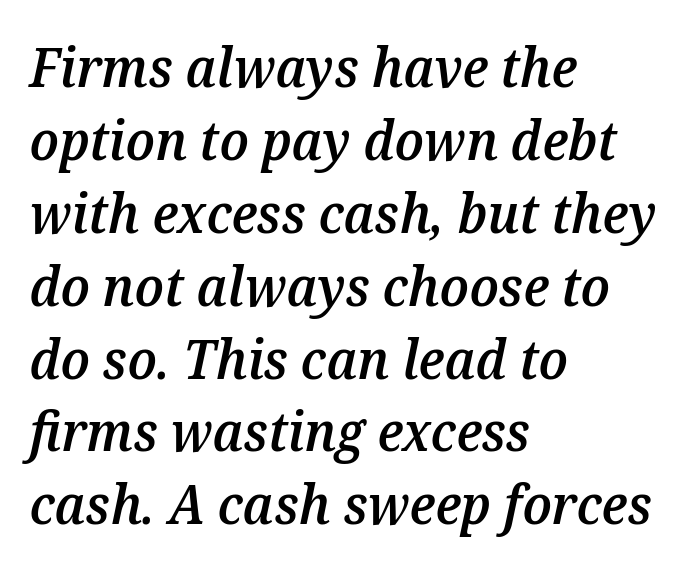
{"italic": "yes", "lean": "right", "slant_degrees": 12, "bold": "semi", "weight": "semibold", "width": "normal", "stroke_contrast": "medium", "x_height": "medium", "monospaced": "no", "underline": "no", "align": "left", "line_spacing": "normal", "line_spacing_ratio": 1.35, "letter_spacing": "normal", "letter_spacing_em": 0.0, "glyph_px": 54}
